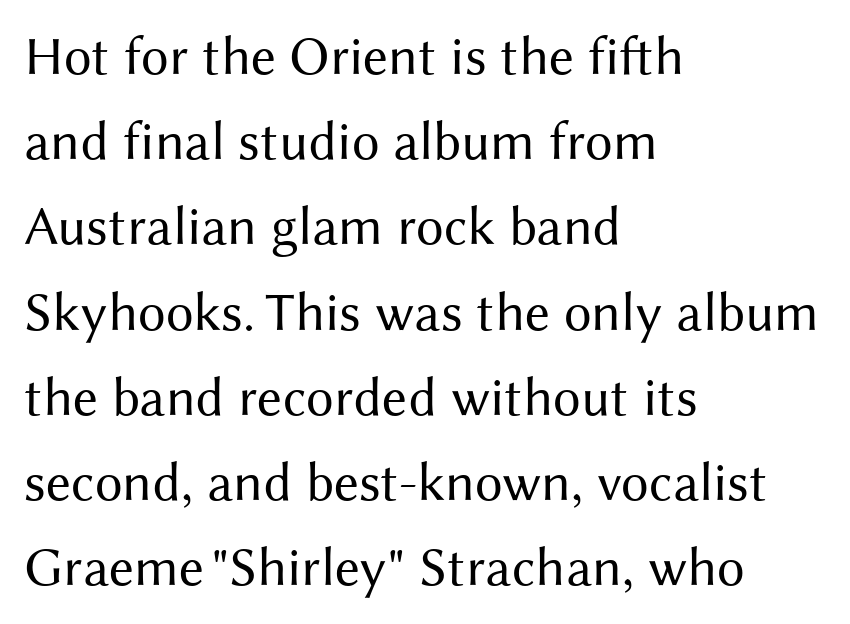
{"serif": "no", "italic": "no", "bold": "no", "weight": "regular", "width": "normal", "stroke_contrast": "medium", "x_height": "medium", "monospaced": "no", "underline": "no", "align": "left", "line_spacing": "normal", "line_spacing_ratio": 1.55, "letter_spacing": "normal", "letter_spacing_em": 0.0, "glyph_px": 55}
